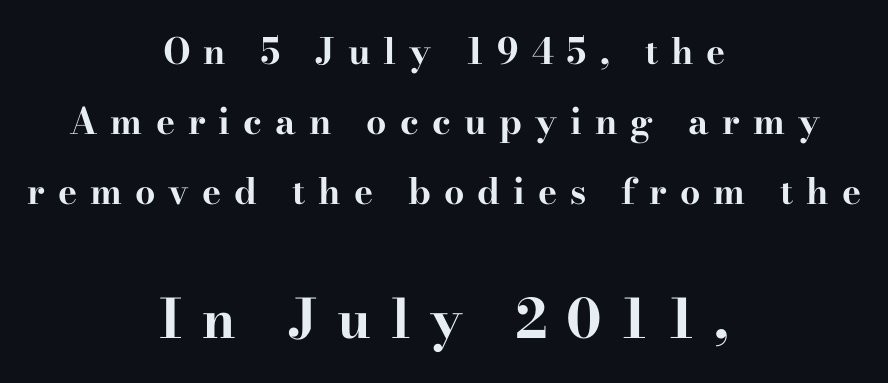
These words are printed bold, with thick strokes throughout. Between these two stacked blocks, the lower one wins on size. Proportional: the letters do not fall into vertical columns. This sample uses a serif face.
